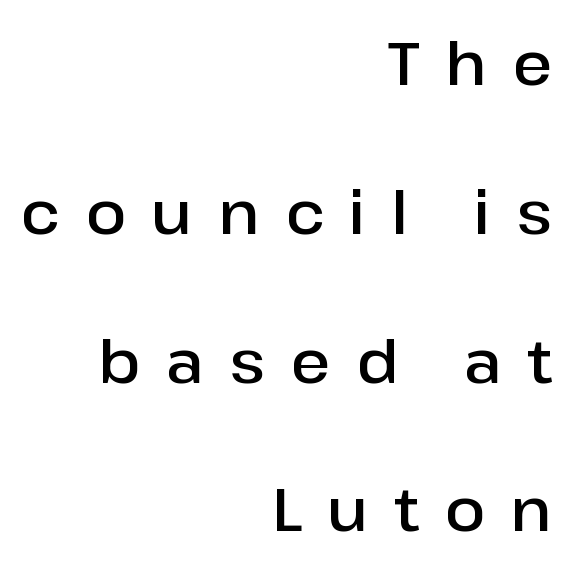
Nothing sits at the stroke ends, so this counts as sans-serif. Spacing verdict: proportional, widths tailored to each character. The setting favours the right margin, as signatures and pull-quotes sometimes do. This rendering features lettering with no underline.
